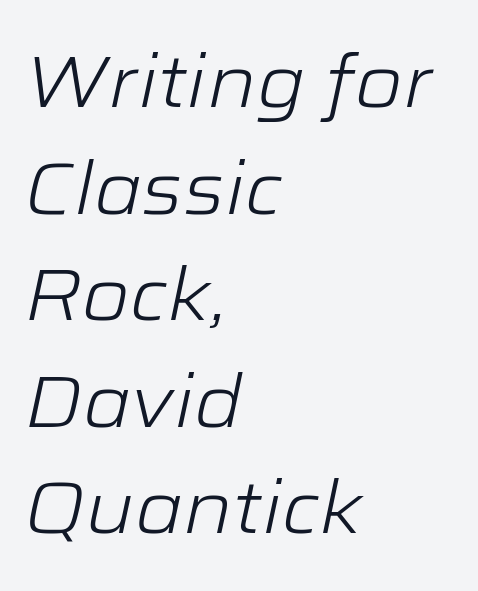
The image shows 73 px light, wide type, italic (leaning right); set left-aligned, normal line spacing (1.46x), normal letter spacing, not underlined; low stroke contrast and a medium x-height.
